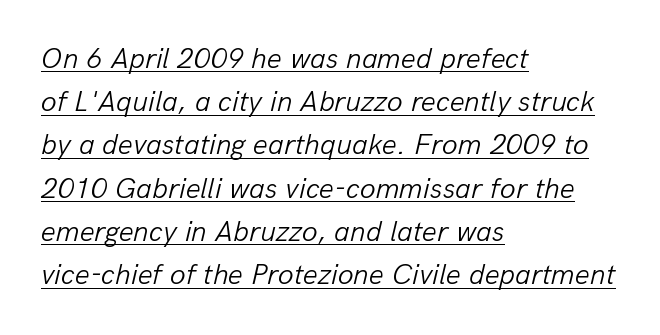
{"italic": "yes", "lean": "right", "slant_degrees": 13, "bold": "no", "weight": "light", "width": "normal", "stroke_contrast": "low", "x_height": "medium", "monospaced": "no", "underline": "yes", "align": "left", "line_spacing": "normal", "line_spacing_ratio": 1.49, "letter_spacing": "normal", "letter_spacing_em": 0.0, "glyph_px": 29}
